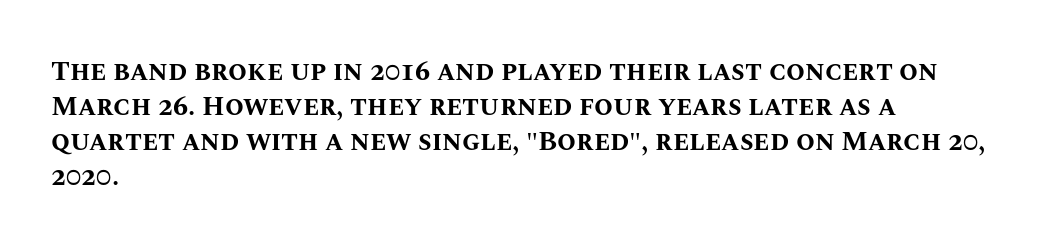
{"italic": "no", "bold": "yes", "underline": "no", "align": "left", "line_spacing": "normal", "line_spacing_ratio": 1.3, "letter_spacing": "normal", "letter_spacing_em": 0.0, "glyph_px": 27}
